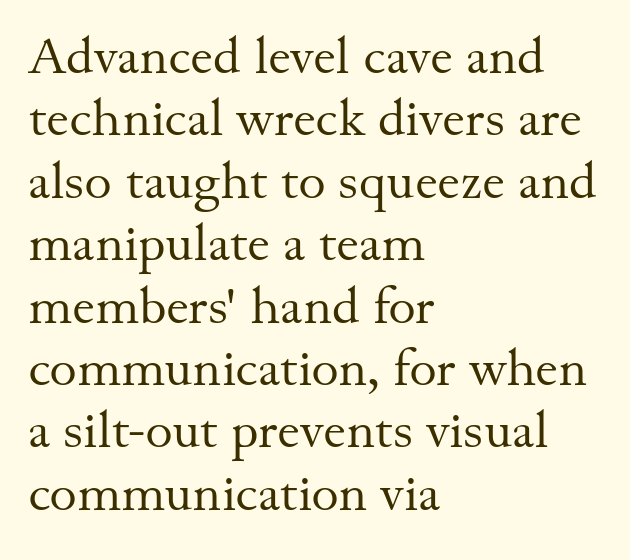
Vertical strokes here are truly vertical. Honestly, the letter spacing is just normal — you wouldn't notice it. Just letters on the line, the space beneath them empty. Each letter's strokes conclude with small projecting serifs.
